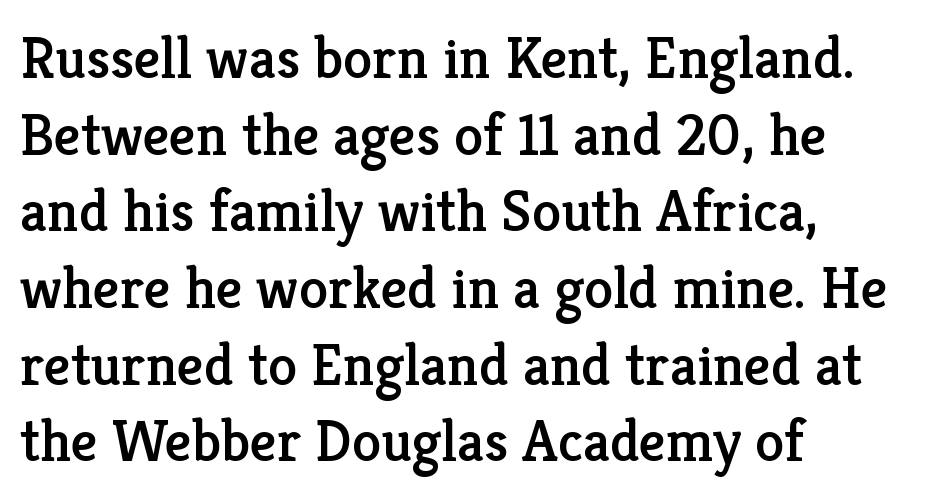
{"serif": "yes", "italic": "no", "width": "normal", "stroke_contrast": "low", "x_height": "medium", "monospaced": "no", "underline": "no", "align": "left", "line_spacing": "normal", "line_spacing_ratio": 1.3, "letter_spacing": "normal", "letter_spacing_em": 0.0, "glyph_px": 59}
